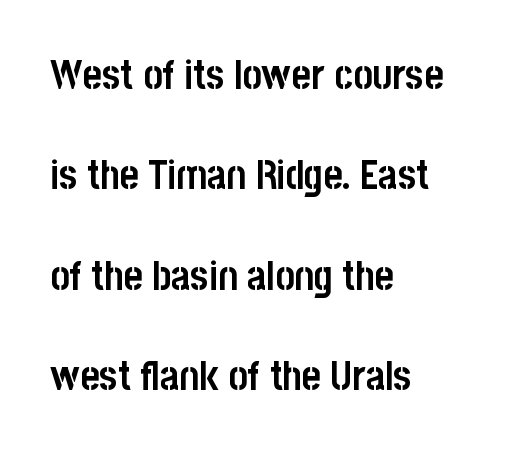
The image shows 41 px semibold, condensed sans-serif type, upright; set left-aligned, loose line spacing (2.45x), normal letter spacing, not underlined; low stroke contrast and a large x-height.
